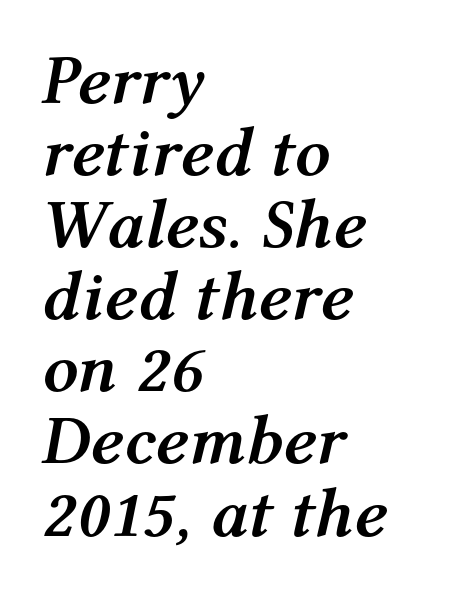
{"italic": "yes", "lean": "right", "slant_degrees": 12, "bold": "yes", "weight": "semibold", "width": "normal", "stroke_contrast": "medium", "x_height": "medium", "monospaced": "no", "underline": "no", "align": "left", "line_spacing": "tight", "line_spacing_ratio": 1.03, "letter_spacing": "normal", "letter_spacing_em": 0.0, "glyph_px": 70}
